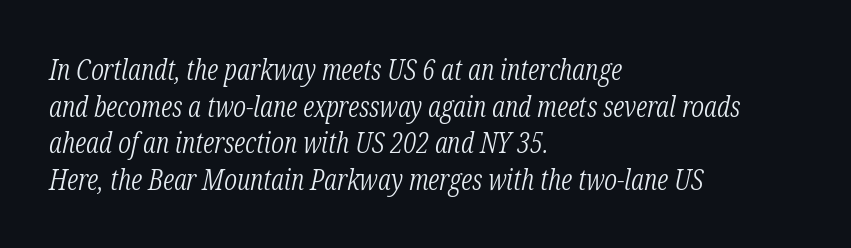
The image shows 29 px light, condensed serif type, italic (leaning right); set left-aligned, normal line spacing (1.26x), normal letter spacing, not underlined; low stroke contrast and a medium x-height.
